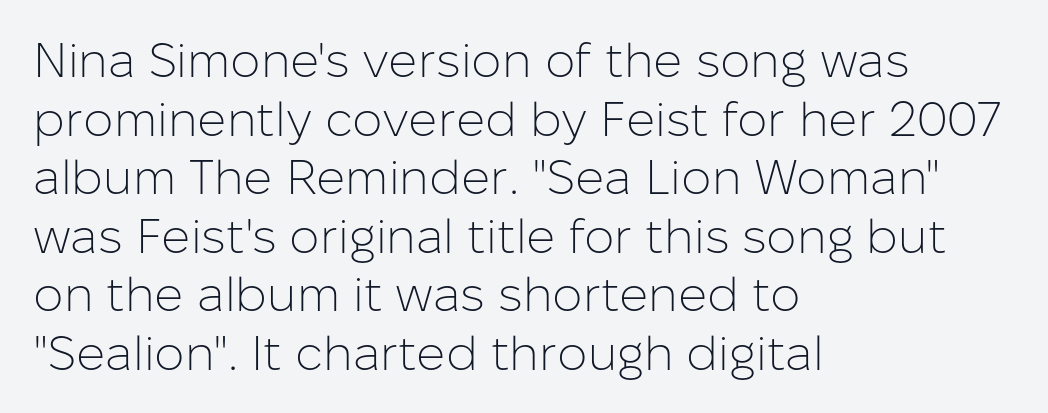
Short note: letters normally spaced. The passage shown is not bold in any degree. Looks like regular typesetting: each glyph gets only the width it needs. A typesetter would label this face a sans.
